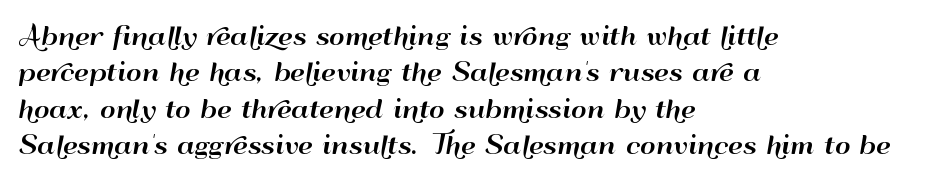
A normal amount of white space separates one row of letters from the next. Nobody touched the tracking dial on this one. Quick note: underline off.
